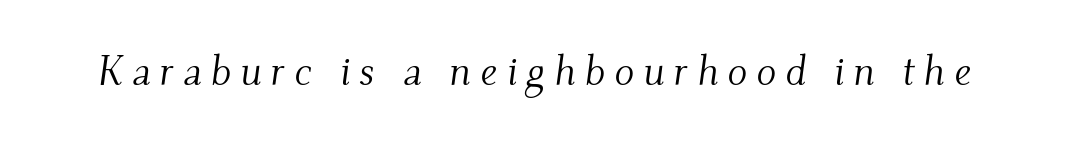
Short note: letters widely spaced. Style check: oblique. Regarding serifs, this sample has them. Plain, unruled lines of type. Weight: in the light-to-regular range. Note the varied advance widths — an 'i' is clearly narrower than an 'm'.
